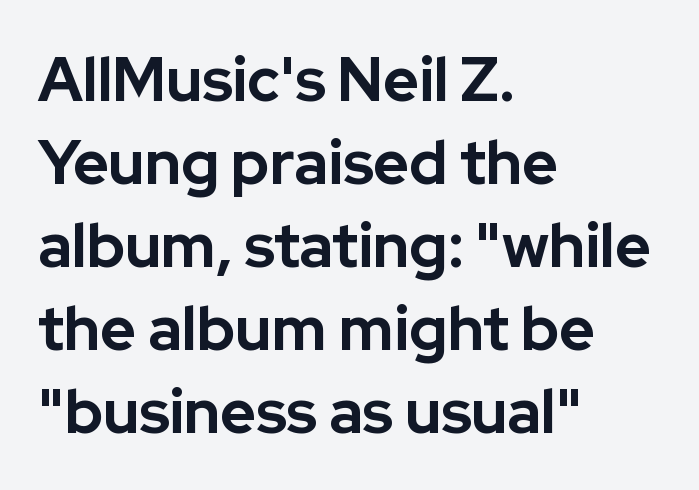
A clean baseline with only descenders dipping below it. This block has exactly the height ordinary leading produces. Designer's note — italics off, roman on. Each letter's strokes conclude bluntly, with no projecting serifs. This sample uses plain, unmodified letter spacing.
